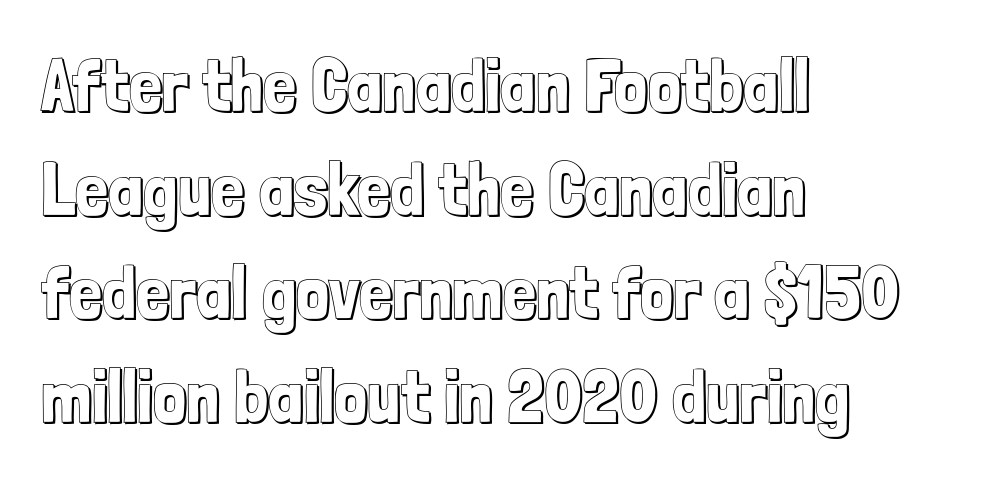
Where is the straight margin? On the left. Words float on clear page, feet unadorned. The letters stand upright; this is a roman face. Regarding leading, the lines here are spaced in the standard way.
